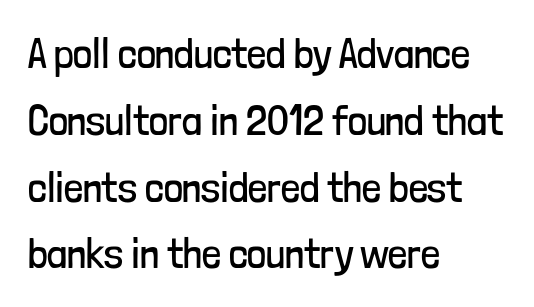
Q: Is the text bold? A: No.
Q: Is the text italic (slanted)? A: No, it is upright.
Q: Is the typeface a serif or a sans-serif typeface? A: Sans-serif.
Q: Is the text underlined? A: No.
Q: How is the paragraph aligned? A: Left-aligned.
Q: Is the spacing between letters normal or unusually wide? A: Normal.
Q: Is the spacing between lines tight, normal or loose? A: Normal.
Q: Width (condensed, normal, or wide)? A: Condensed.
Q: Stroke contrast? A: Low.
Q: x-height? A: Medium.
Q: Monospaced? A: No.
